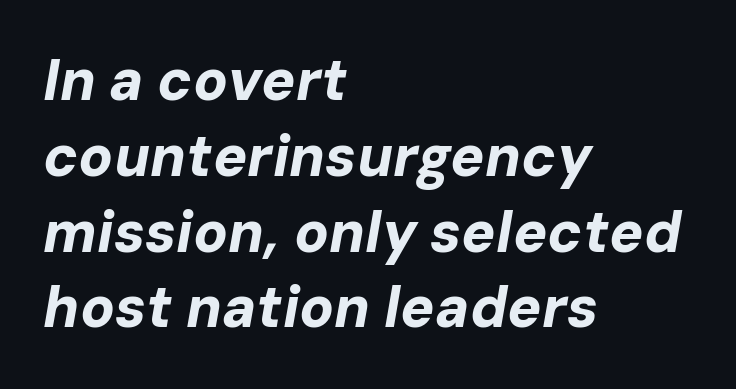
Q: Is the text bold? A: Yes.
Q: Is the text italic (slanted)? A: Yes, it leans right by about 10 degrees.
Q: Is the text underlined? A: No.
Q: How is the paragraph aligned? A: Left-aligned.
Q: Is the spacing between letters normal or unusually wide? A: Normal.
Q: Is the spacing between lines tight, normal or loose? A: Normal.
Q: Width (condensed, normal, or wide)? A: Normal.
Q: Stroke contrast? A: Low.
Q: x-height? A: Medium.
Q: Monospaced? A: No.
